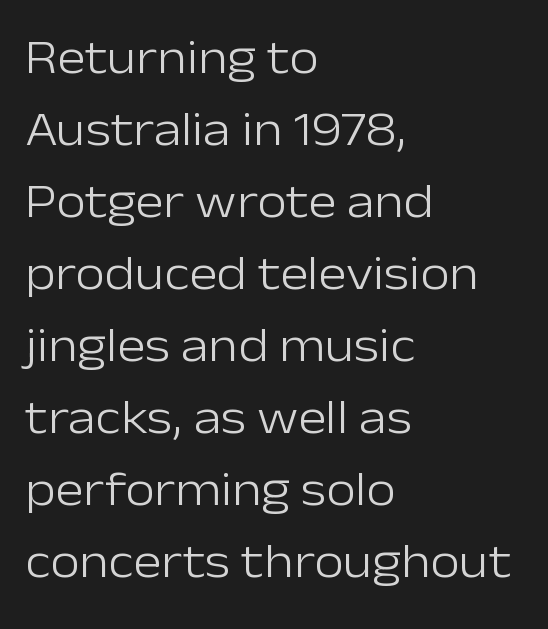
Nope, not italic — everything's standing straight. The glyphs in this specimen are sans serif. Stem width sits at or under what a default text font uses. Each line starts at the same left margin while the right side varies. The passage shown is typed in a proportional face where columns would drift.
